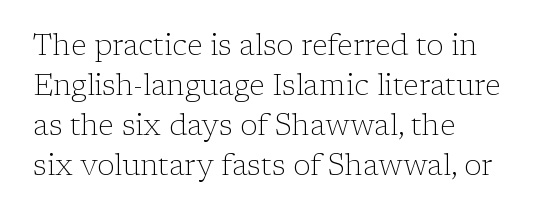
The image shows 29 px light serif type, upright; set left-aligned, normal line spacing (1.38x), normal letter spacing, not underlined; low stroke contrast and a medium x-height.
